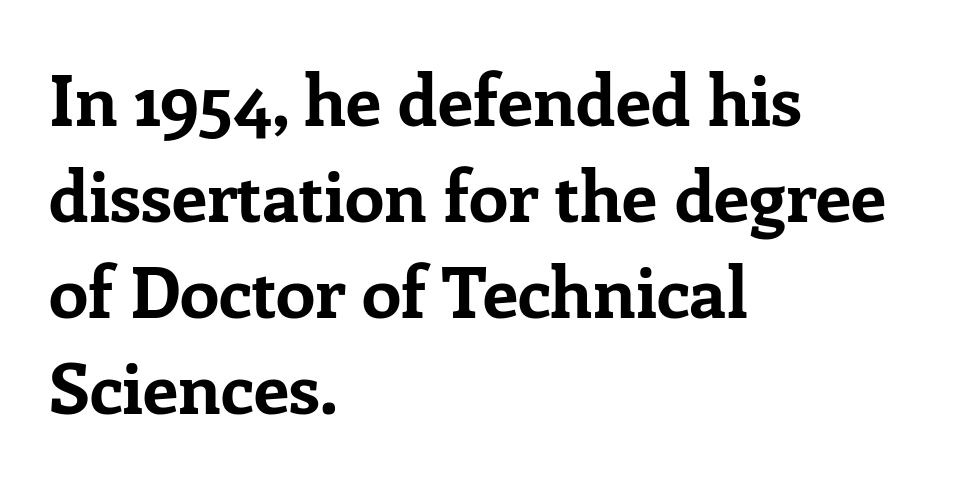
{"serif": "yes", "italic": "no", "bold": "yes", "weight": "bold", "width": "normal", "stroke_contrast": "low", "x_height": "medium", "monospaced": "no", "underline": "no", "align": "left", "line_spacing": "normal", "line_spacing_ratio": 1.35, "letter_spacing": "normal", "letter_spacing_em": 0.0, "glyph_px": 71}
